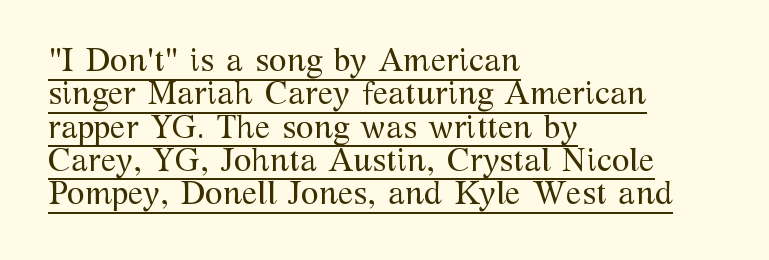
{"serif": "yes", "italic": "no", "bold": "no", "weight": "regular", "width": "normal", "stroke_contrast": "medium", "x_height": "medium", "monospaced": "no", "underline": "yes", "align": "left", "line_spacing": "tight", "line_spacing_ratio": 1.04, "letter_spacing": "normal", "letter_spacing_em": 0.0, "glyph_px": 32}
